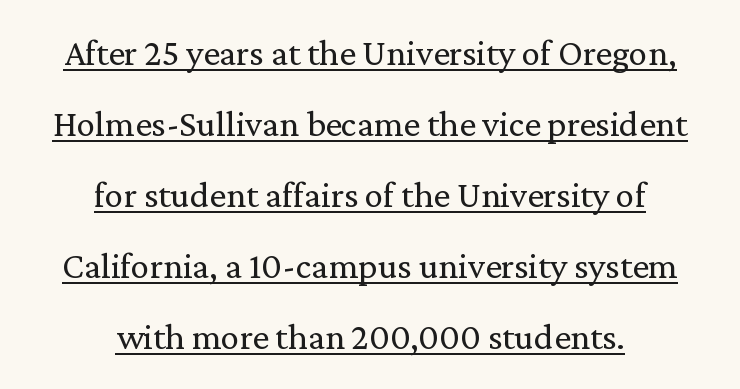
The image shows 37 px regular-weight serif type, upright; set centered, loose line spacing (1.92x), normal letter spacing, underlined; low stroke contrast and a medium x-height.
